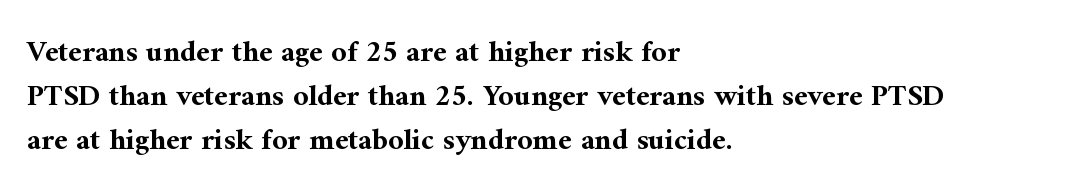
Varying glyph widths throughout — classic text-font behaviour. This is roman type, the default non-slanted kind. The rendering uses a bold face; every stroke is thick and dark. The rendering uses a moderate line-height, typical for paragraphs. The lines in this sample share a left origin and differ only in where they stop.
